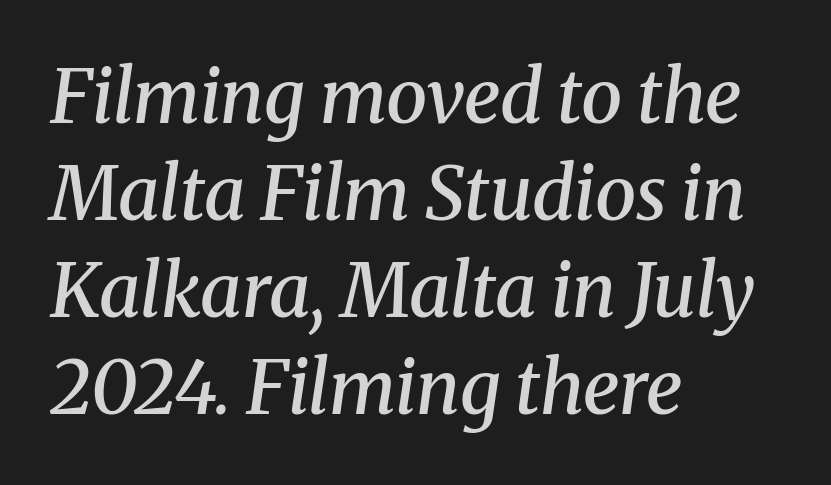
Nobody drew a line under any word here. Students, observe: this is what conventionally led text looks like. There is no visible air inserted between adjacent glyphs. The rendering applies a slant to the glyphs. These lines carry some extra weight — a demibold, not a full bold.
